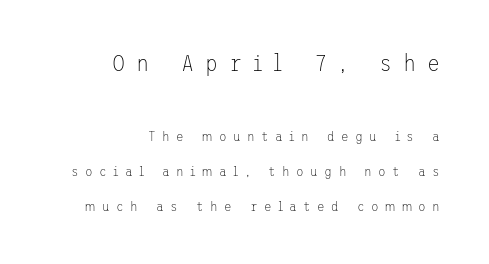
Q: Is the text bold? A: No.
Q: Is the text italic (slanted)? A: No, it is upright.
Q: Is the text underlined? A: No.
Q: How is the paragraph aligned? A: Right-aligned.
Q: Is the spacing between letters normal or unusually wide? A: Unusually wide.
Q: Is the spacing between lines tight, normal or loose? A: Loose.
Q: Which block of text is set in a larger size, the first (top) or the second (bottom)? A: The first (top) one.
